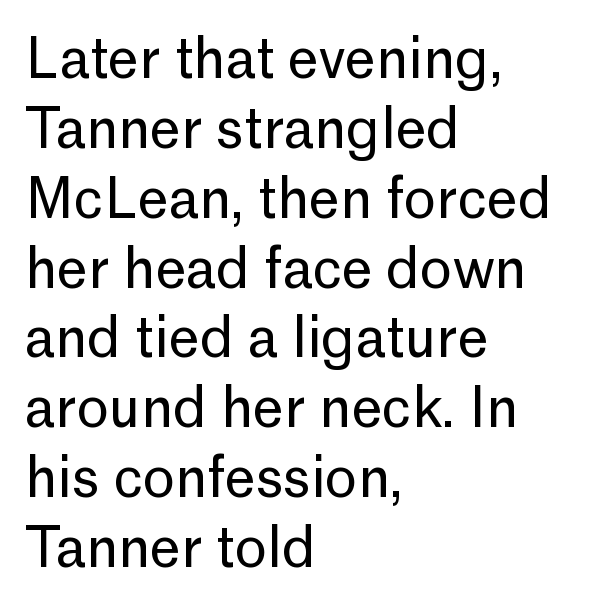
{"serif": "no", "italic": "no", "bold": "no", "weight": "regular", "width": "normal", "stroke_contrast": "low", "x_height": "medium", "monospaced": "no", "underline": "no", "align": "left", "line_spacing": "normal", "line_spacing_ratio": 1.27, "letter_spacing": "normal", "letter_spacing_em": 0.0, "glyph_px": 55}
